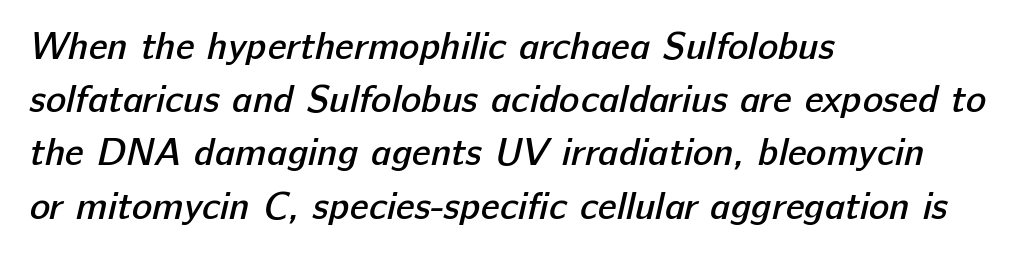
{"serif": "no", "bold": "semi", "weight": "semibold", "width": "normal", "stroke_contrast": "low", "x_height": "medium", "monospaced": "no", "underline": "no", "align": "left", "line_spacing": "normal", "line_spacing_ratio": 1.4, "letter_spacing": "normal", "letter_spacing_em": 0.0, "glyph_px": 38}
